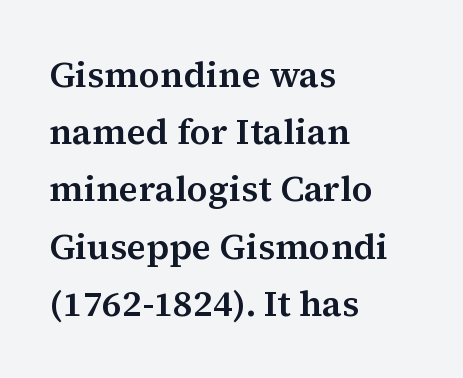
The image shows 36 px serif type, upright; set left-aligned, normal line spacing (1.59x), normal letter spacing, not underlined; medium stroke contrast and a medium x-height.
